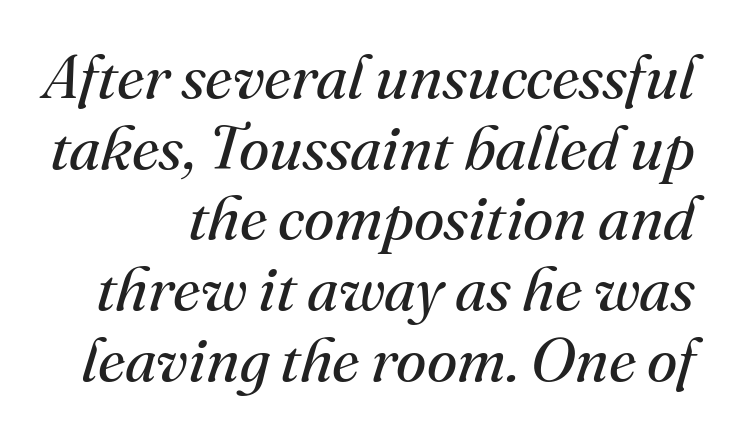
{"serif": "yes", "italic": "yes", "lean": "right", "slant_degrees": 16, "bold": "no", "weight": "regular", "width": "normal", "stroke_contrast": "medium", "x_height": "small", "monospaced": "no", "underline": "no", "line_spacing": "tight", "line_spacing_ratio": 1.14, "letter_spacing": "normal", "letter_spacing_em": 0.0, "glyph_px": 62}
